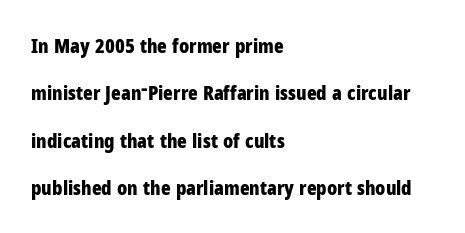
Every row of glyphs begins at an identical x-position on the left. The specimen reads as upright at a glance. The space between consecutive lines is lavish. A typesetter would call this zero additional tracking.
